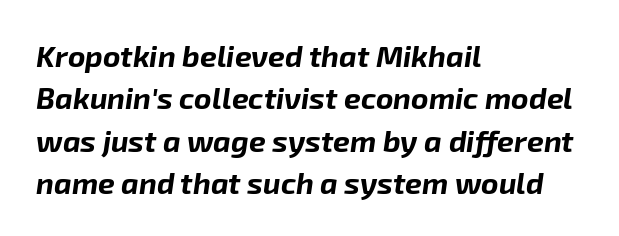
Q: Is the text bold? A: Yes.
Q: Is the text italic (slanted)? A: Yes, it leans right by about 8 degrees.
Q: Is the text underlined? A: No.
Q: How is the paragraph aligned? A: Left-aligned.
Q: Is the spacing between letters normal or unusually wide? A: Normal.
Q: Is the spacing between lines tight, normal or loose? A: Normal.
Q: Width (condensed, normal, or wide)? A: Normal.
Q: Stroke contrast? A: Low.
Q: x-height? A: Medium.
Q: Monospaced? A: No.
